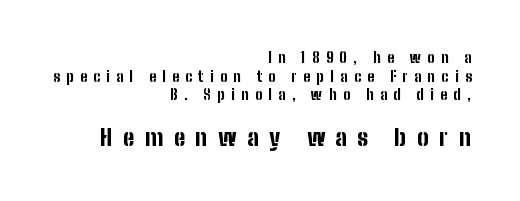
Q: Is the text bold? A: Yes.
Q: Is the text italic (slanted)? A: No, it is upright.
Q: Is the text underlined? A: No.
Q: How is the paragraph aligned? A: Right-aligned.
Q: Is the spacing between letters normal or unusually wide? A: Unusually wide.
Q: Is the spacing between lines tight, normal or loose? A: Normal.
Q: Which block of text is set in a larger size, the first (top) or the second (bottom)? A: The second (bottom) one.
